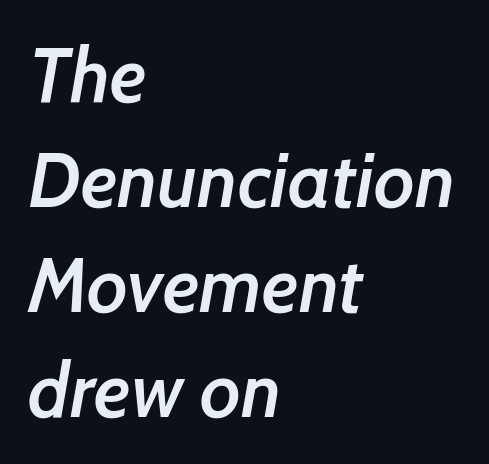
Q: Is the text bold? A: Semi-bold.
Q: Is the typeface a serif or a sans-serif typeface? A: Sans-serif.
Q: Is the text underlined? A: No.
Q: How is the paragraph aligned? A: Left-aligned.
Q: Is the spacing between letters normal or unusually wide? A: Normal.
Q: Is the spacing between lines tight, normal or loose? A: Normal.
Q: Width (condensed, normal, or wide)? A: Normal.
Q: Stroke contrast? A: Low.
Q: x-height? A: Medium.
Q: Monospaced? A: No.
